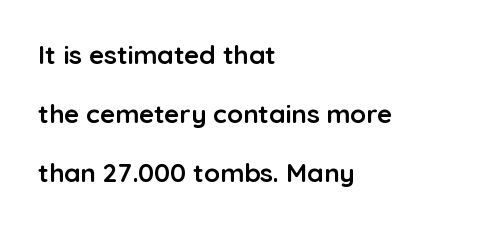
The image shows 26 px bold type, upright; set left-aligned, loose line spacing (2.26x), normal letter spacing, not underlined.
